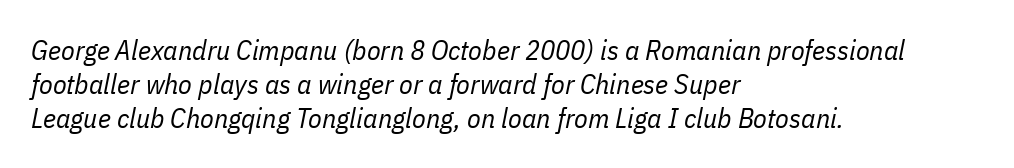
Letter spacing: default. Underline: absent. The lettering tilts uniformly, giving the passage an italic look. The text block is weighted toward the left margin, trailing off unevenly rightward. Spacing verdict: proportional, widths tailored to each character.
